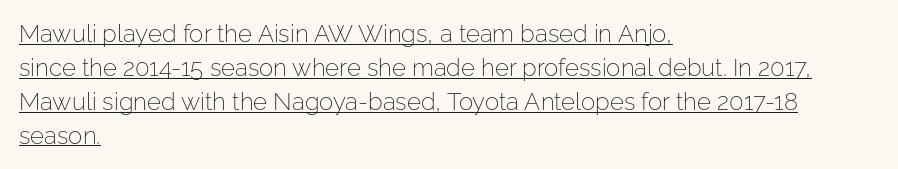
Q: Is the text bold? A: No.
Q: Is the text italic (slanted)? A: No, it is upright.
Q: Is the text underlined? A: Yes.
Q: How is the paragraph aligned? A: Left-aligned.
Q: Is the spacing between letters normal or unusually wide? A: Normal.
Q: Is the spacing between lines tight, normal or loose? A: Normal.
